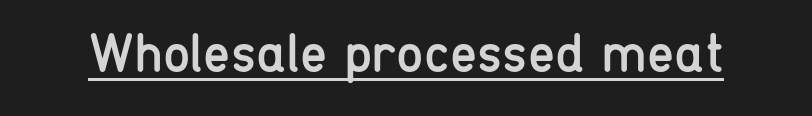
{"serif": "no", "italic": "no", "bold": "no", "weight": "regular", "width": "condensed", "stroke_contrast": "low", "x_height": "medium", "monospaced": "no", "underline": "yes", "letter_spacing": "normal", "letter_spacing_em": 0.0, "glyph_px": 55}
